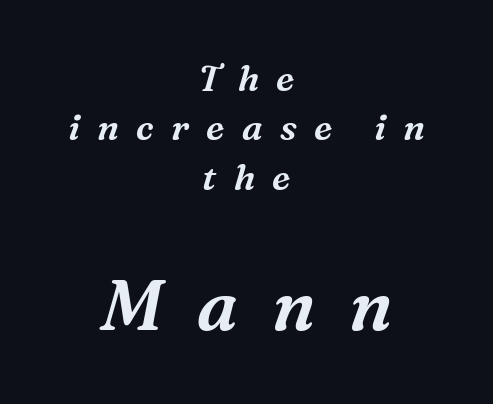
Q: Is the text italic (slanted)? A: Yes, it leans right by about 16 degrees.
Q: Is the typeface a serif or a sans-serif typeface? A: Serif.
Q: Is the text underlined? A: No.
Q: How is the paragraph aligned? A: Centered.
Q: Is the spacing between letters normal or unusually wide? A: Unusually wide.
Q: Is the spacing between lines tight, normal or loose? A: Normal.
Q: Which block of text is set in a larger size, the first (top) or the second (bottom)? A: The second (bottom) one.
Q: Width (condensed, normal, or wide)? A: Normal.
Q: Stroke contrast? A: Medium.
Q: x-height? A: Medium.
Q: Monospaced? A: No.
